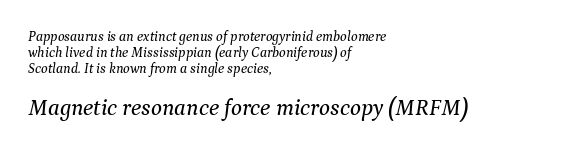
Q: Is the text italic (slanted)? A: Yes, it leans right by about 9 degrees.
Q: Is the text underlined? A: No.
Q: How is the paragraph aligned? A: Left-aligned.
Q: Is the spacing between letters normal or unusually wide? A: Normal.
Q: Is the spacing between lines tight, normal or loose? A: Tight.
Q: Which block of text is set in a larger size, the first (top) or the second (bottom)? A: The second (bottom) one.
